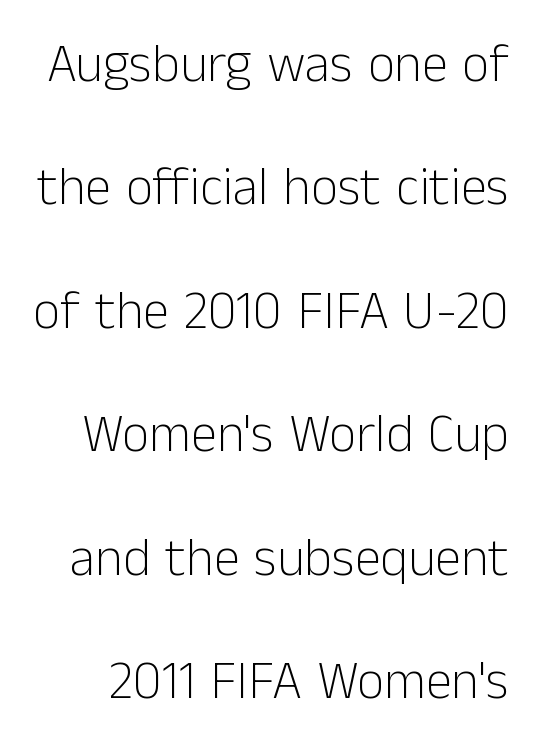
Q: Is the text bold? A: No.
Q: Is the text italic (slanted)? A: No, it is upright.
Q: Is the typeface a serif or a sans-serif typeface? A: Sans-serif.
Q: Is the text underlined? A: No.
Q: Is the spacing between letters normal or unusually wide? A: Normal.
Q: Is the spacing between lines tight, normal or loose? A: Loose.
Q: Width (condensed, normal, or wide)? A: Normal.
Q: Stroke contrast? A: Low.
Q: x-height? A: Medium.
Q: Monospaced? A: No.
